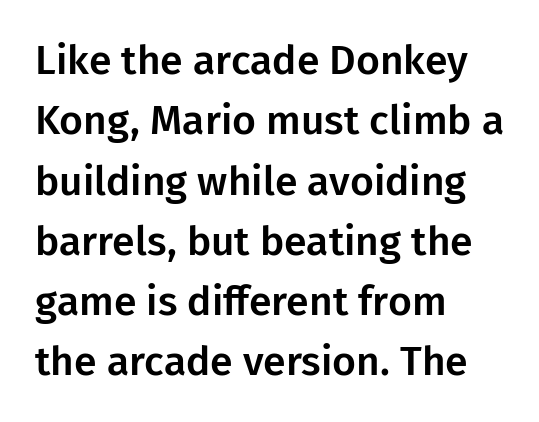
The image shows 41 px sans-serif type, upright; set left-aligned, normal line spacing (1.47x), normal letter spacing, not underlined; low stroke contrast and a medium x-height.
